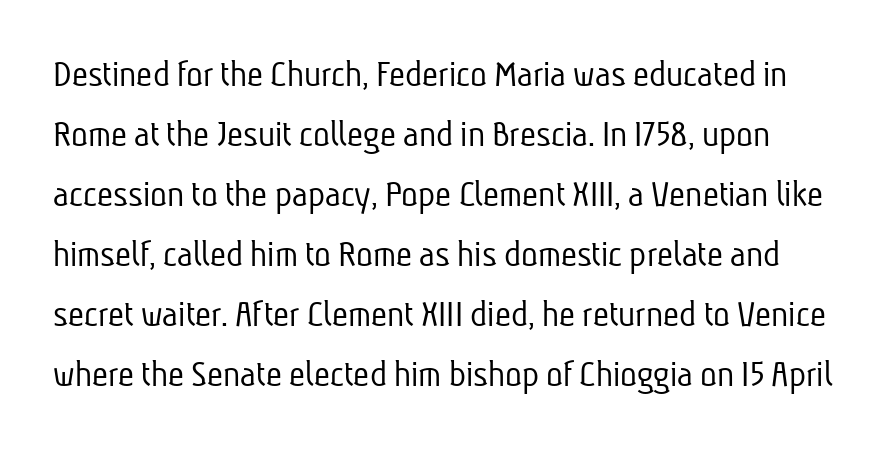
Q: Is the text bold? A: No.
Q: Is the typeface a serif or a sans-serif typeface? A: Sans-serif.
Q: Is the text underlined? A: No.
Q: Is the spacing between letters normal or unusually wide? A: Normal.
Q: Is the spacing between lines tight, normal or loose? A: Normal.
Q: Width (condensed, normal, or wide)? A: Condensed.
Q: Stroke contrast? A: Low.
Q: x-height? A: Medium.
Q: Monospaced? A: No.
